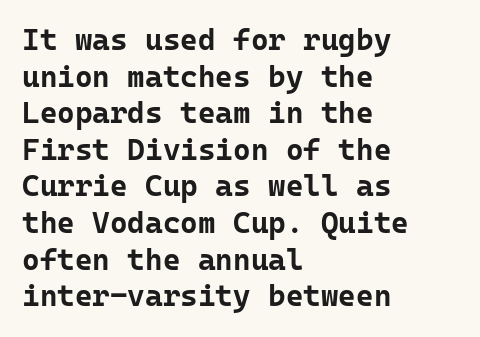
Letters rest on an invisible, unmarked baseline. Alignment: flush left. Heavy-handed strokes throughout: this text is bold. Honestly, the letter spacing is just normal — you wouldn't notice it. A typesetter would call this monospace, since all characters share one set width. Ordinary non-slanted type is in use.
